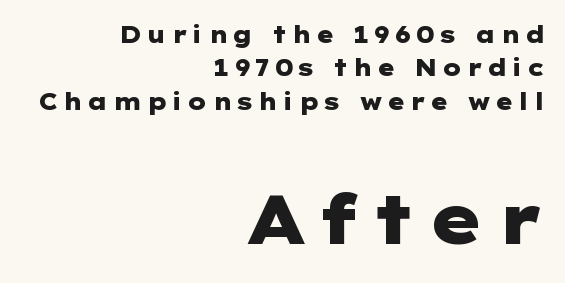
The rag falls on the left side of this text block. The passage shown begins with its smaller block and ends with its larger one. The space beneath each line is pristine and unruled. Whoever set this chose a conventional vertical rhythm.
